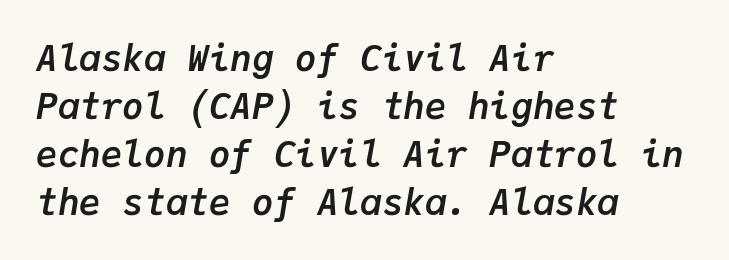
Q: Is the text bold? A: Yes.
Q: Is the text italic (slanted)? A: Yes, it leans right by about 9 degrees.
Q: Is the text underlined? A: No.
Q: How is the paragraph aligned? A: Left-aligned.
Q: Is the spacing between letters normal or unusually wide? A: Normal.
Q: Is the spacing between lines tight, normal or loose? A: Normal.
Q: Width (condensed, normal, or wide)? A: Normal.
Q: Stroke contrast? A: Low.
Q: x-height? A: Medium.
Q: Monospaced? A: Yes.
